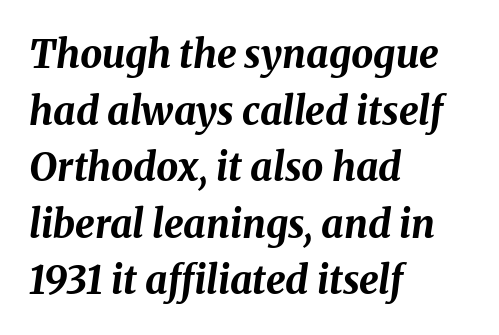
Q: Is the text bold? A: Yes.
Q: Is the text italic (slanted)? A: Yes, it leans right by about 8 degrees.
Q: Is the text underlined? A: No.
Q: How is the paragraph aligned? A: Left-aligned.
Q: Is the spacing between letters normal or unusually wide? A: Normal.
Q: Is the spacing between lines tight, normal or loose? A: Normal.
Q: Width (condensed, normal, or wide)? A: Normal.
Q: Stroke contrast? A: Medium.
Q: x-height? A: Medium.
Q: Monospaced? A: No.
